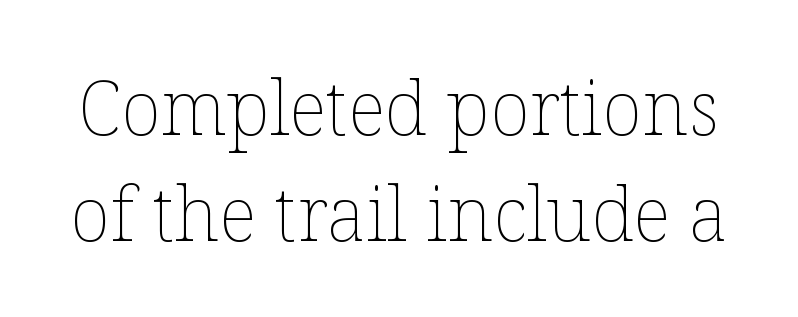
{"italic": "no", "bold": "no", "weight": "thin", "width": "normal", "stroke_contrast": "low", "x_height": "medium", "monospaced": "no", "underline": "no", "line_spacing": "normal", "line_spacing_ratio": 1.41, "letter_spacing": "normal", "letter_spacing_em": 0.0, "glyph_px": 75}
